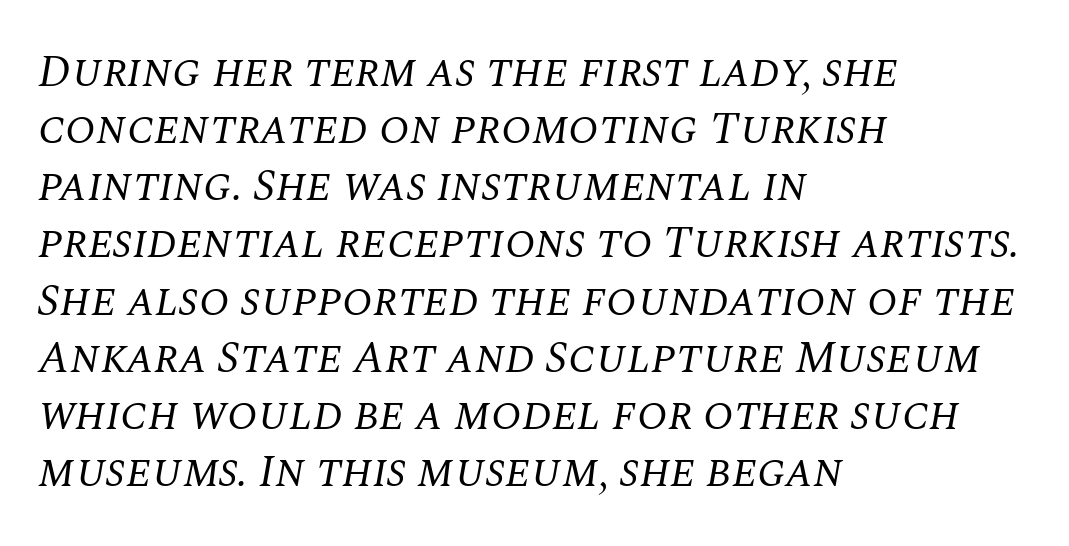
A typesetter would call this proportional, since set widths differ per character. Each letter's strokes conclude with small projecting serifs. Each new line begins a customary step beneath the previous one. Does the lettering tilt? It does — this is italic. Each row of text sits above clean, open space.
